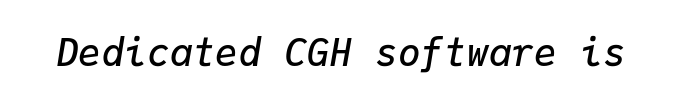
The image shows 38 px semibold type, italic (leaning right), monospaced; set normal letter spacing, not underlined; low stroke contrast and a medium x-height.
